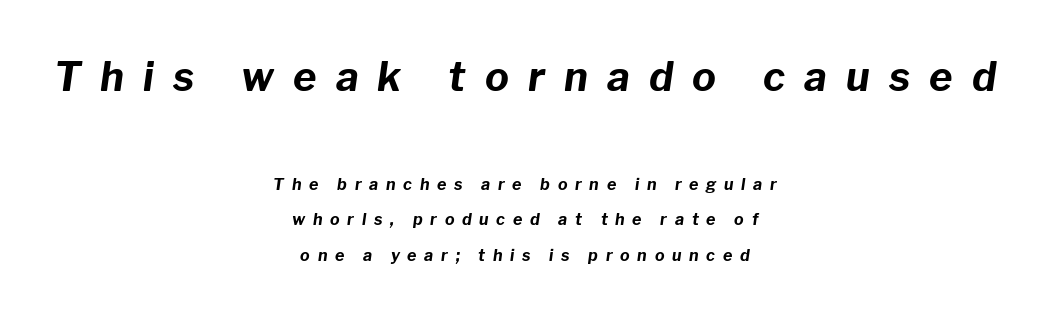
The sample has been set heavy, in full bold. The baseline area is clear. Spacing verdict: proportional, widths tailored to each character. Note: larger setting up top, smaller setting below.
